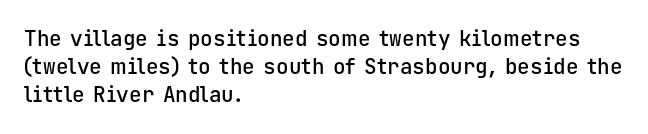
The image shows 21 px text type, upright; set left-aligned, normal line spacing (1.34x), normal letter spacing, not underlined.
